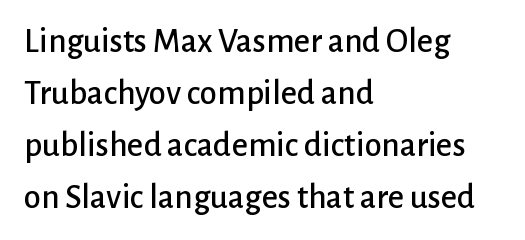
Between one letter and the next there's only the usual sliver of space. If you drew a ruler down the left edge, every line would touch it. Is there any slant? The stems are plumb. In terms of letterform style, serifs are entirely absent.
